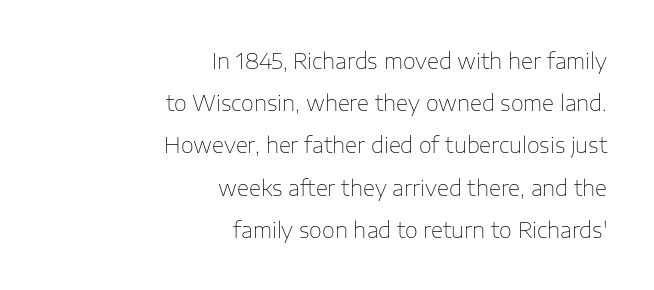
{"italic": "no", "bold": "no", "underline": "no", "align": "right", "line_spacing": "loose", "line_spacing_ratio": 2.01, "letter_spacing": "normal", "letter_spacing_em": 0.0, "glyph_px": 21}
